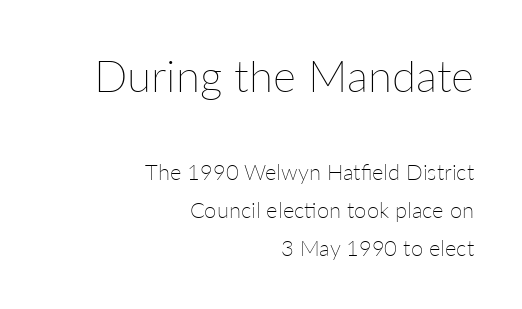
Q: Is the text bold? A: No.
Q: Is the text italic (slanted)? A: No, it is upright.
Q: Is the text underlined? A: No.
Q: How is the paragraph aligned? A: Right-aligned.
Q: Is the spacing between letters normal or unusually wide? A: Normal.
Q: Which block of text is set in a larger size, the first (top) or the second (bottom)? A: The first (top) one.
Q: Width (condensed, normal, or wide)? A: Normal.
Q: Stroke contrast? A: Low.
Q: x-height? A: Medium.
Q: Monospaced? A: No.
